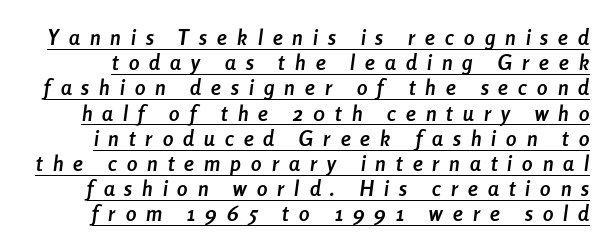
Q: Is the text bold? A: Yes.
Q: Is the text italic (slanted)? A: Yes, it leans right by about 8 degrees.
Q: Is the text underlined? A: Yes.
Q: Is the spacing between letters normal or unusually wide? A: Unusually wide.
